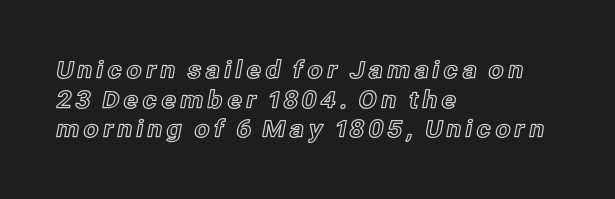
{"underline": "no", "align": "left", "line_spacing_ratio": 1.23, "glyph_px": 24}
